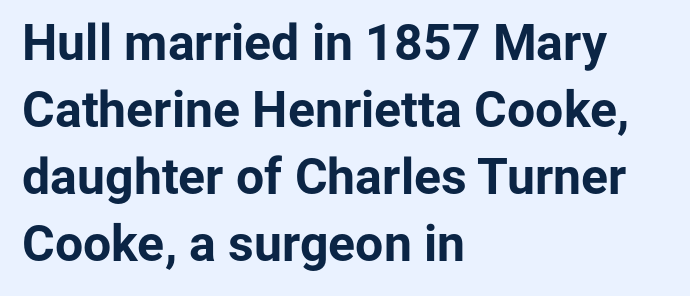
{"serif": "no", "italic": "no", "bold": "yes", "weight": "bold", "width": "normal", "stroke_contrast": "low", "x_height": "medium", "monospaced": "no", "underline": "no", "align": "left", "line_spacing": "normal", "line_spacing_ratio": 1.34, "letter_spacing": "normal", "letter_spacing_em": 0.0, "glyph_px": 50}
